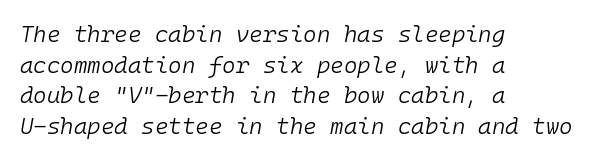
Q: Is the text bold? A: No.
Q: Is the text italic (slanted)? A: Yes, it leans right by about 10 degrees.
Q: Is the text underlined? A: No.
Q: How is the paragraph aligned? A: Left-aligned.
Q: Is the spacing between letters normal or unusually wide? A: Normal.
Q: Is the spacing between lines tight, normal or loose? A: Normal.
